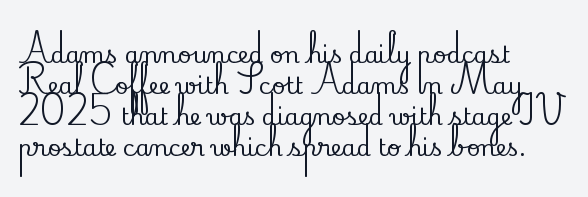
{"italic": "no", "underline": "no", "align": "left", "line_spacing": "normal", "line_spacing_ratio": 1.35, "letter_spacing": "normal", "letter_spacing_em": 0.0, "glyph_px": 23}
